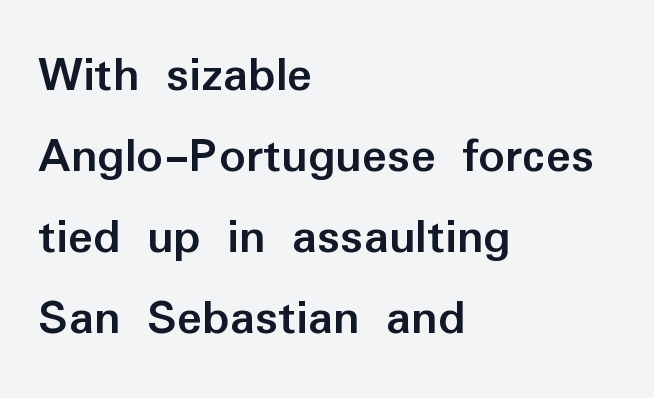
Q: Is the text bold? A: Yes.
Q: Is the text italic (slanted)? A: No, it is upright.
Q: Is the typeface a serif or a sans-serif typeface? A: Sans-serif.
Q: Is the text underlined? A: No.
Q: How is the paragraph aligned? A: Left-aligned.
Q: Is the spacing between letters normal or unusually wide? A: Normal.
Q: Is the spacing between lines tight, normal or loose? A: Normal.
Q: Width (condensed, normal, or wide)? A: Normal.
Q: Stroke contrast? A: Low.
Q: x-height? A: Medium.
Q: Monospaced? A: No.
